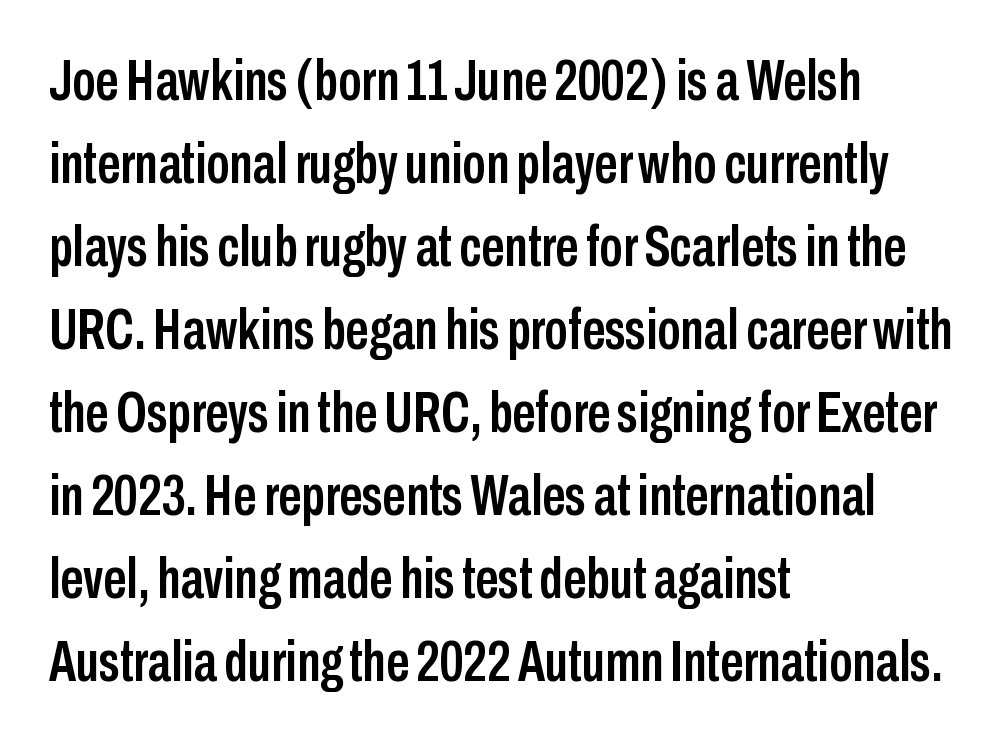
{"serif": "no", "italic": "no", "width": "condensed", "stroke_contrast": "low", "x_height": "medium", "monospaced": "no", "underline": "no", "align": "left", "line_spacing": "normal", "line_spacing_ratio": 1.43, "letter_spacing": "normal", "letter_spacing_em": 0.0, "glyph_px": 58}
